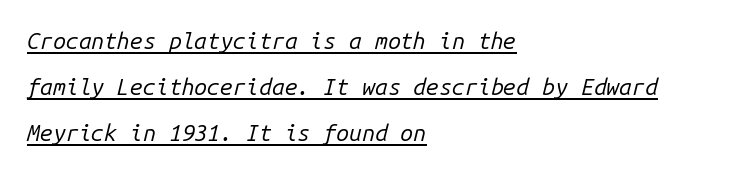
{"italic": "yes", "lean": "right", "slant_degrees": 14, "bold": "no", "underline": "yes", "align": "left", "line_spacing": "loose", "line_spacing_ratio": 1.99, "letter_spacing": "normal", "letter_spacing_em": 0.0, "glyph_px": 23}
